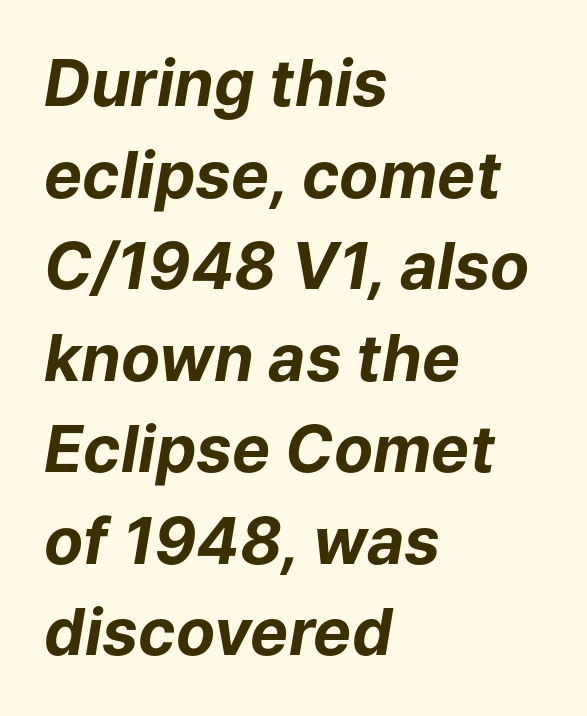
{"italic": "yes", "lean": "right", "slant_degrees": 9, "bold": "yes", "weight": "bold", "width": "normal", "stroke_contrast": "low", "x_height": "medium", "monospaced": "no", "underline": "no", "align": "left", "line_spacing": "normal", "line_spacing_ratio": 1.43, "letter_spacing": "normal", "letter_spacing_em": 0.0, "glyph_px": 64}
